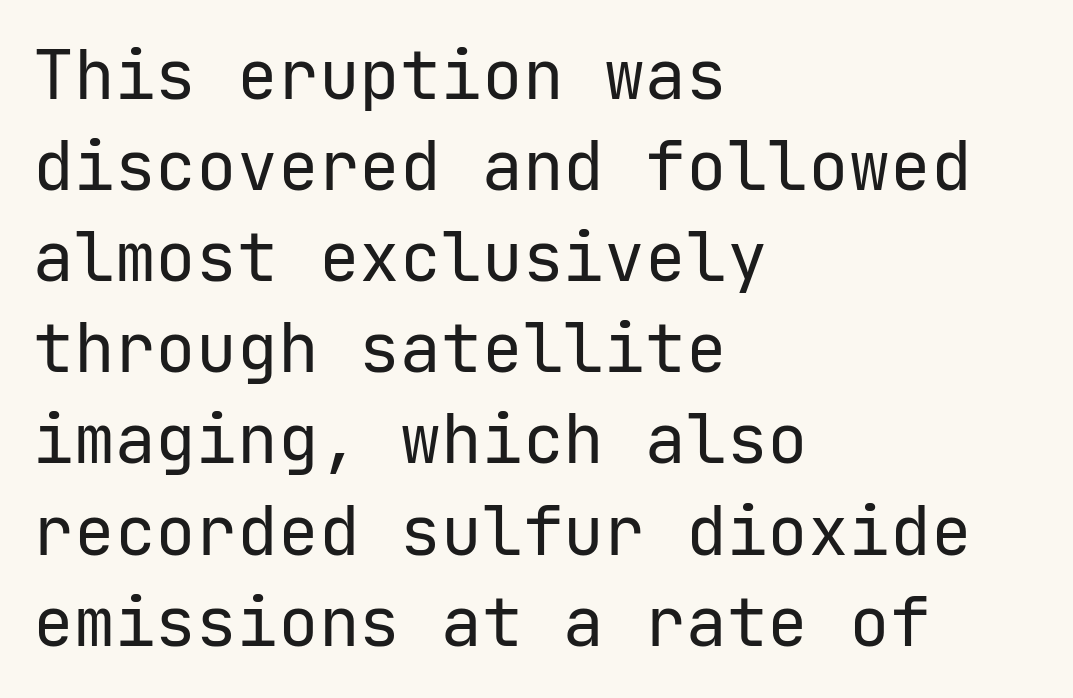
The image shows 68 px regular-weight sans-serif type, upright, monospaced; set left-aligned, normal line spacing (1.34x), normal letter spacing, not underlined; low stroke contrast and a medium x-height.
